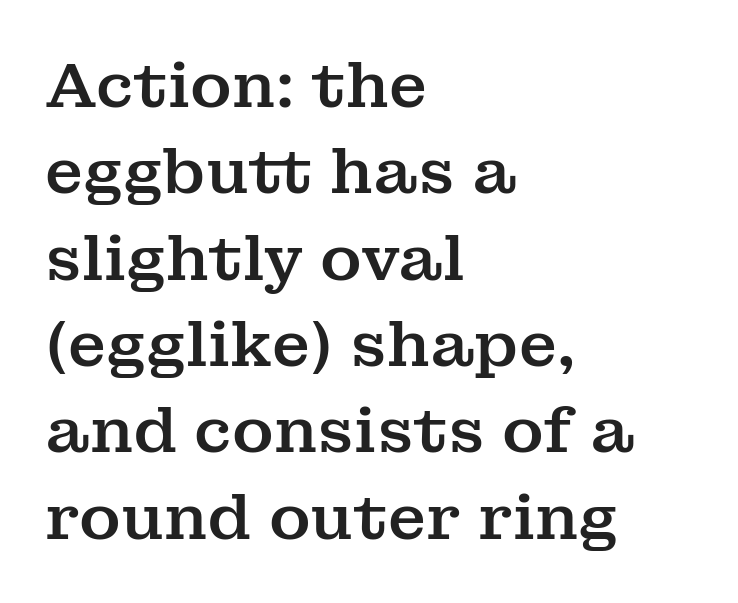
Classification — serif. Here the designer chose a conventional face with non-uniform glyph widths. Type without underlining. Every character sits straight up, as roman type does. Horizontal bands of white between lines are of average thickness. This sample uses plain, unmodified letter spacing.
